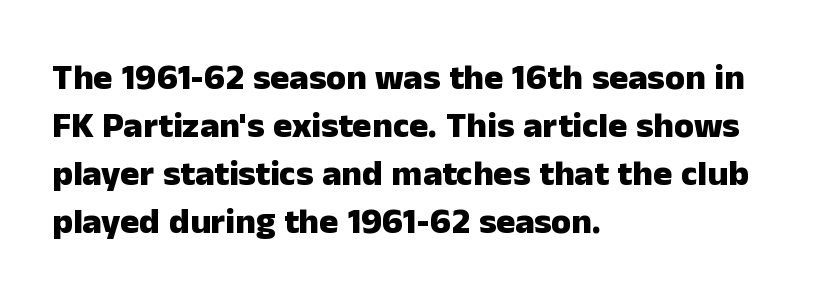
{"serif": "no", "italic": "no", "bold": "yes", "weight": "heavy", "width": "normal", "stroke_contrast": "low", "x_height": "medium", "monospaced": "no", "underline": "no", "align": "left", "line_spacing": "normal", "line_spacing_ratio": 1.33, "letter_spacing": "normal", "letter_spacing_em": 0.0, "glyph_px": 36}
